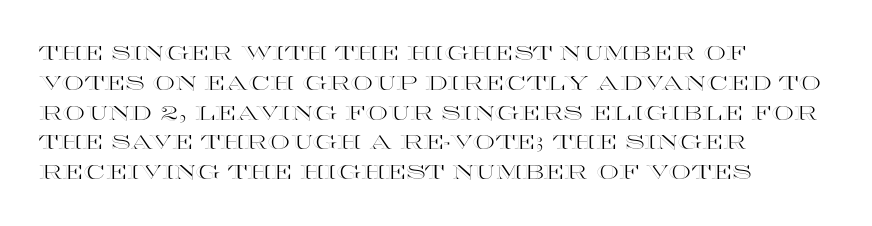
The image shows 20 px text type, upright; set left-aligned, normal line spacing (1.49x), normal letter spacing, not underlined.
